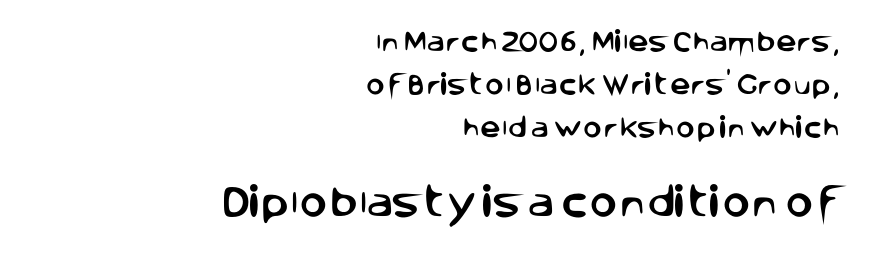
{"serif": "no", "italic": "no", "width": "normal", "stroke_contrast": "low", "x_height": "large", "monospaced": "no", "underline": "no", "align": "right", "line_spacing_ratio": 1.86, "letter_spacing": "normal", "letter_spacing_em": 0.0, "larger_block": "second", "size_ratio": 1.48, "glyph_px": 34}
